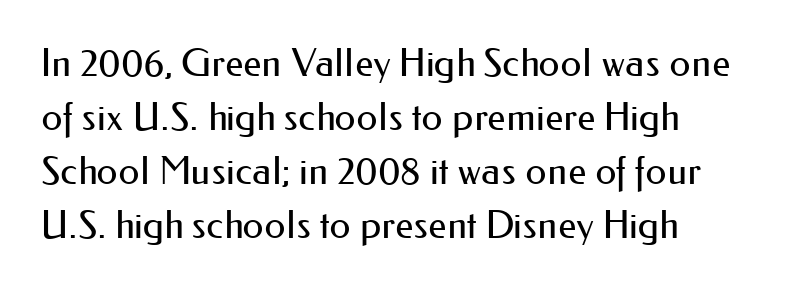
The image shows 38 px regular-weight sans-serif type, upright; set left-aligned, normal line spacing (1.42x), normal letter spacing, not underlined; medium stroke contrast and a small x-height.
